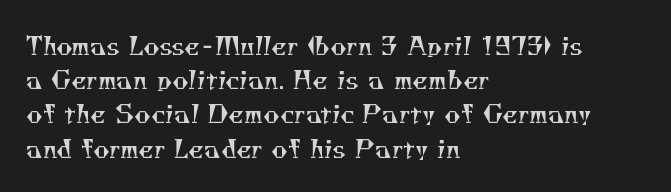
Q: Is the text bold? A: No.
Q: Is the text underlined? A: No.
Q: How is the paragraph aligned? A: Left-aligned.
Q: Is the spacing between letters normal or unusually wide? A: Normal.
Q: Is the spacing between lines tight, normal or loose? A: Normal.
